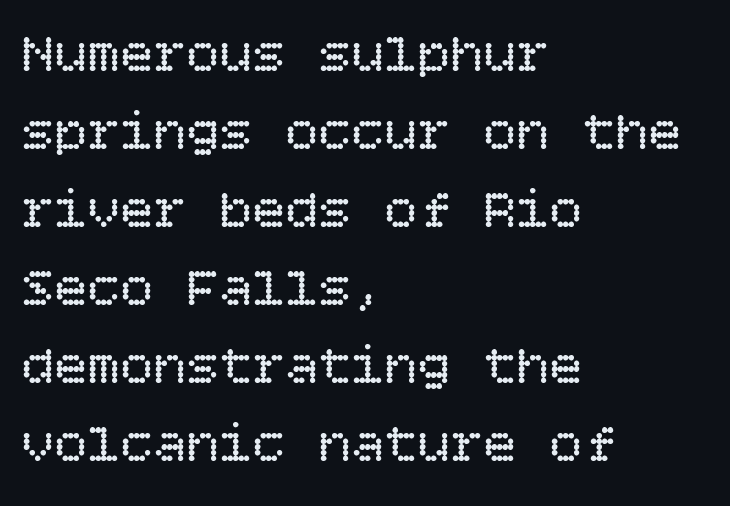
Q: Is the text bold? A: No.
Q: Is the text italic (slanted)? A: No, it is upright.
Q: Is the text underlined? A: No.
Q: How is the paragraph aligned? A: Left-aligned.
Q: Is the spacing between letters normal or unusually wide? A: Normal.
Q: Is the spacing between lines tight, normal or loose? A: Normal.
Q: Width (condensed, normal, or wide)? A: Normal.
Q: Stroke contrast? A: Low.
Q: x-height? A: Large.
